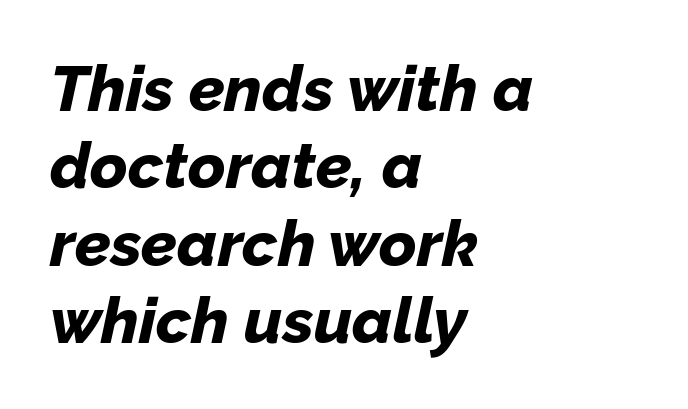
The image shows 64 px bold type, italic (leaning right); set left-aligned, line spacing 1.21x, normal letter spacing, not underlined; low stroke contrast and a medium x-height.
